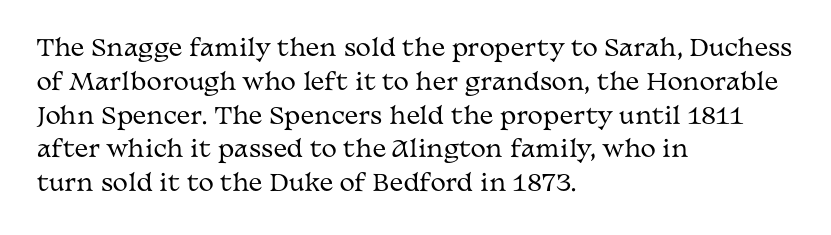
{"italic": "no", "bold": "no", "underline": "no", "align": "left", "line_spacing": "normal", "line_spacing_ratio": 1.47, "letter_spacing": "normal", "letter_spacing_em": 0.0, "glyph_px": 23}
